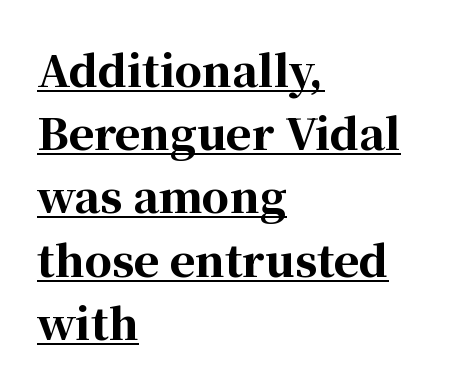
{"serif": "yes", "italic": "no", "bold": "yes", "weight": "bold", "width": "normal", "stroke_contrast": "high", "x_height": "medium", "monospaced": "no", "underline": "yes", "align": "left", "line_spacing": "normal", "line_spacing_ratio": 1.47, "letter_spacing": "normal", "letter_spacing_em": 0.0, "glyph_px": 43}
